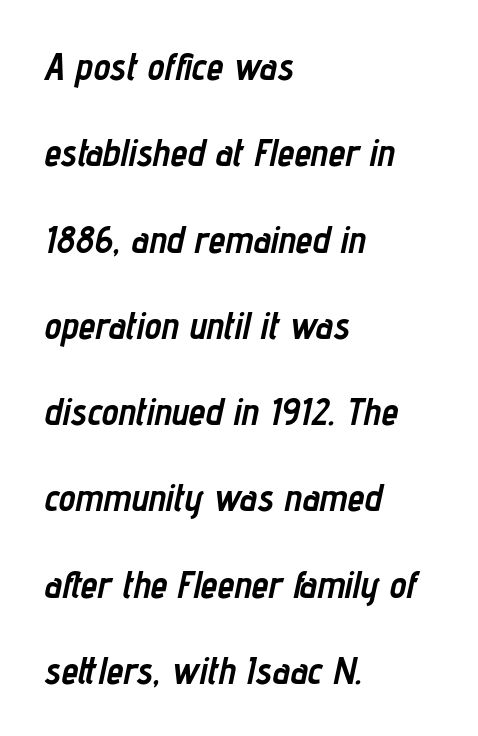
The image shows 38 px semibold, condensed type, italic (leaning right); set left-aligned, loose line spacing (2.27x), normal letter spacing, not underlined; low stroke contrast and a medium x-height.
